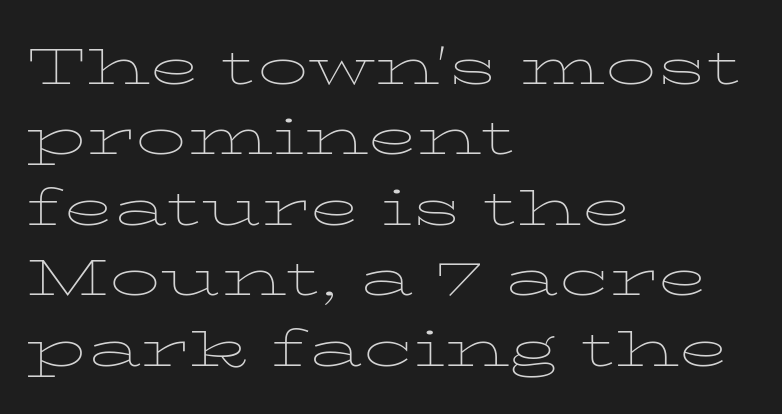
Q: Is the text bold? A: No.
Q: Is the text italic (slanted)? A: No, it is upright.
Q: Is the typeface a serif or a sans-serif typeface? A: Serif.
Q: Is the text underlined? A: No.
Q: How is the paragraph aligned? A: Left-aligned.
Q: Is the spacing between letters normal or unusually wide? A: Normal.
Q: Is the spacing between lines tight, normal or loose? A: Normal.
Q: Width (condensed, normal, or wide)? A: Wide.
Q: Stroke contrast? A: Low.
Q: x-height? A: Medium.
Q: Monospaced? A: No.
